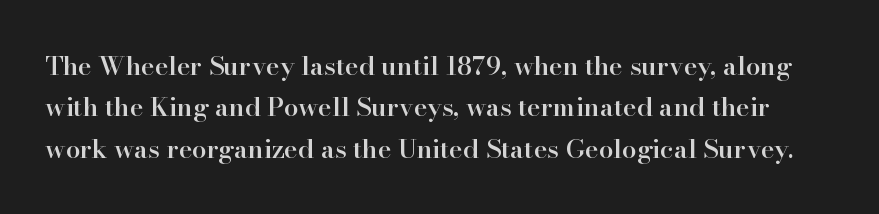
The image shows 26 px text type, upright; set normal line spacing (1.59x), normal letter spacing, not underlined.
